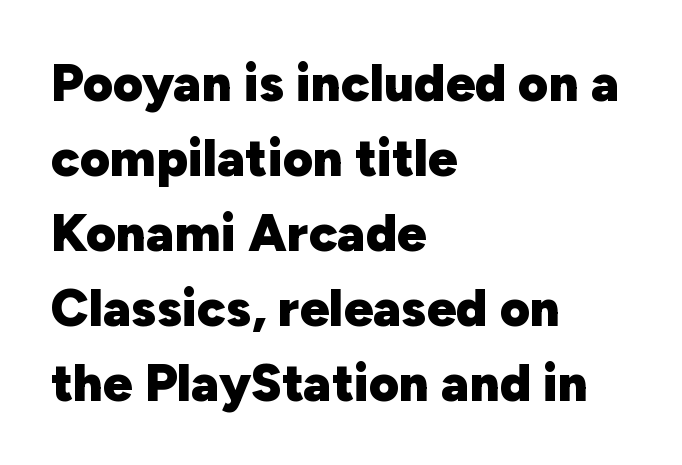
Every stem runs plumb, perpendicular to the baseline. Reading down the block, your eye returns to a fixed left position each line. The letters carry no serifs — their stems end cleanly without finishing strokes. Heft: maximum for text — a bold.
